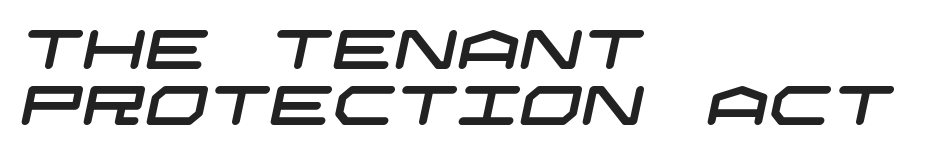
Q: Is the typeface a serif or a sans-serif typeface? A: Sans-serif.
Q: Is the text underlined? A: No.
Q: How is the paragraph aligned? A: Left-aligned.
Q: Is the spacing between letters normal or unusually wide? A: Normal.
Q: Is the spacing between lines tight, normal or loose? A: Tight.
Q: Width (condensed, normal, or wide)? A: Wide.
Q: Stroke contrast? A: Low.
Q: x-height? A: Large.
